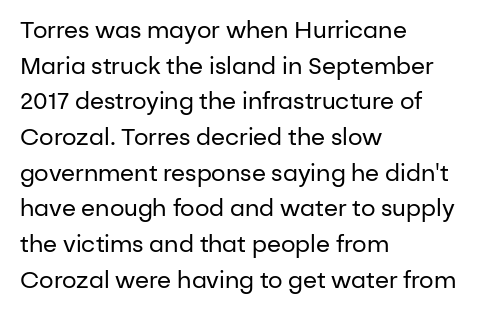
{"italic": "no", "bold": "no", "underline": "no", "align": "left", "line_spacing": "normal", "line_spacing_ratio": 1.55, "letter_spacing": "normal", "letter_spacing_em": 0.0, "glyph_px": 23}
